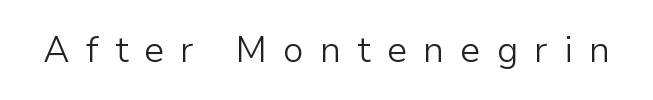
The image shows 36 px light sans-serif type, upright; set unusually wide letter spacing (+0.45 em), not underlined; low stroke contrast and a medium x-height.
